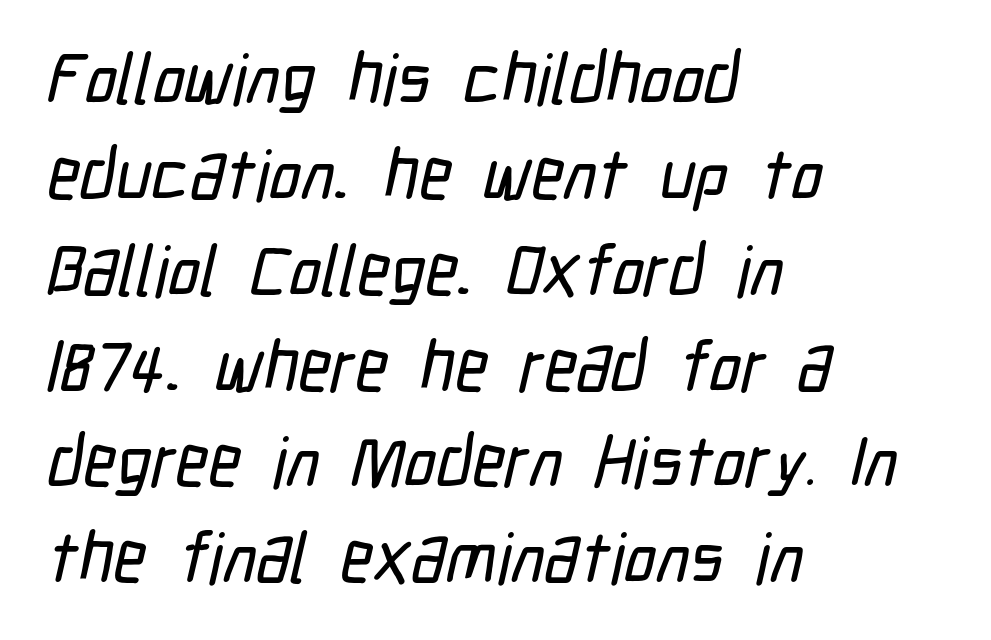
The image shows 71 px condensed sans-serif type; set left-aligned, normal line spacing (1.35x), normal letter spacing, not underlined; low stroke contrast and a medium x-height.
